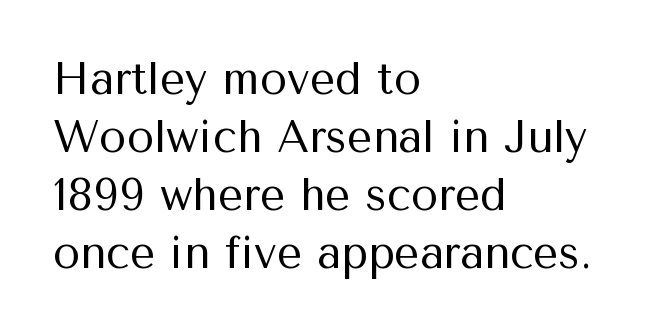
{"serif": "no", "italic": "no", "bold": "no", "weight": "regular", "width": "normal", "stroke_contrast": "medium", "x_height": "medium", "monospaced": "no", "underline": "no", "align": "left", "line_spacing": "normal", "line_spacing_ratio": 1.32, "letter_spacing": "normal", "letter_spacing_em": 0.0, "glyph_px": 44}
